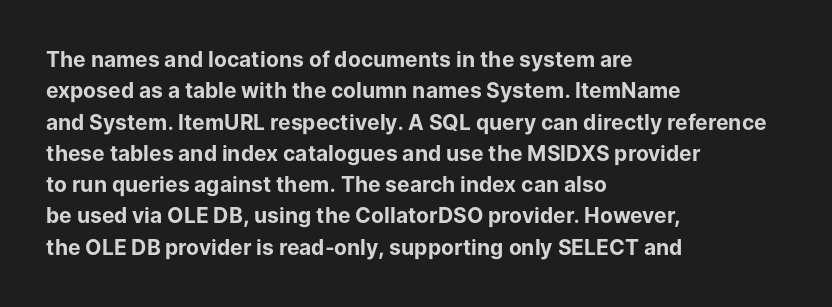
The image shows 21 px bold type, upright; set left-aligned, normal line spacing (1.49x), normal letter spacing, not underlined.
